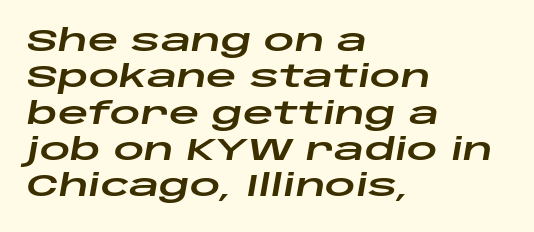
{"italic": "yes", "lean": "right", "slant_degrees": 10, "width": "wide", "stroke_contrast": "low", "x_height": "large", "monospaced": "no", "underline": "no", "align": "left", "line_spacing_ratio": 1.21, "letter_spacing": "normal", "letter_spacing_em": 0.0, "glyph_px": 30}
